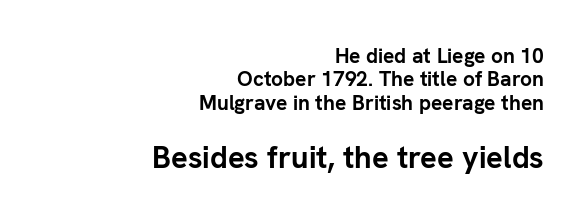
Strong, thick strokes mark this as bold type. You can tell from the bare stems that sans-serif type was used. These lines huddle together more closely than default settings would place them. Caption: upper text group reduced, lower text group enlarged.
